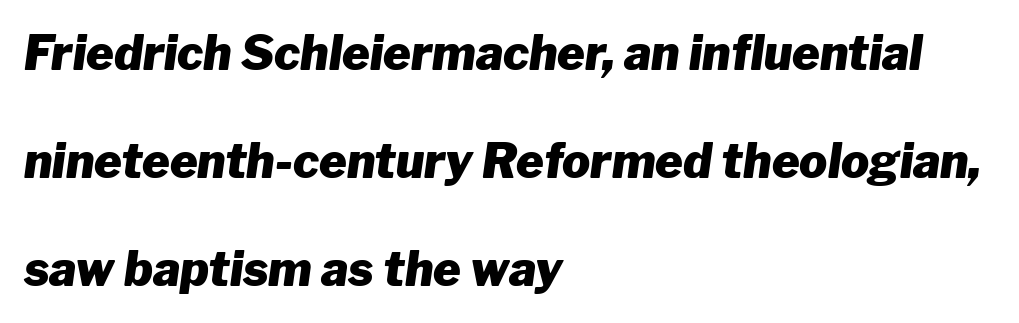
Q: Is the text bold? A: Yes.
Q: Is the text italic (slanted)? A: Yes, it leans right by about 8 degrees.
Q: Is the text underlined? A: No.
Q: How is the paragraph aligned? A: Left-aligned.
Q: Is the spacing between letters normal or unusually wide? A: Normal.
Q: Is the spacing between lines tight, normal or loose? A: Loose.
Q: Width (condensed, normal, or wide)? A: Normal.
Q: Stroke contrast? A: Low.
Q: x-height? A: Medium.
Q: Monospaced? A: No.
